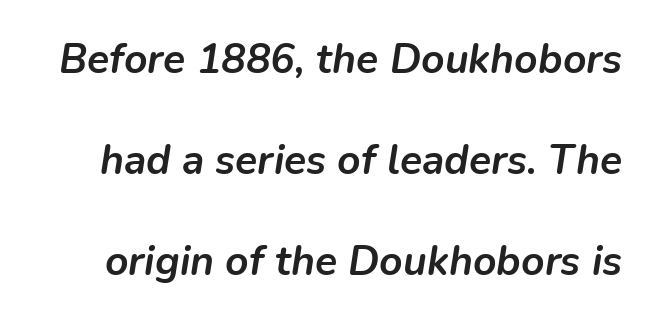
Q: Is the text bold? A: Yes.
Q: Is the text italic (slanted)? A: Yes, it leans right by about 9 degrees.
Q: Is the text underlined? A: No.
Q: Is the spacing between letters normal or unusually wide? A: Normal.
Q: Is the spacing between lines tight, normal or loose? A: Loose.
Q: Width (condensed, normal, or wide)? A: Normal.
Q: Stroke contrast? A: Low.
Q: x-height? A: Medium.
Q: Monospaced? A: No.
